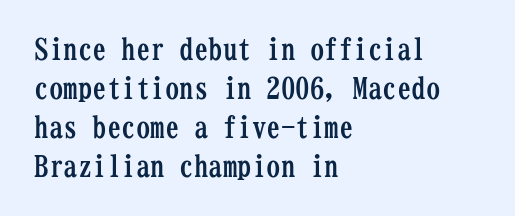
The image shows 29 px semibold, condensed serif type, upright, monospaced; set left-aligned, normal line spacing (1.35x), normal letter spacing, not underlined; low stroke contrast and a medium x-height.
